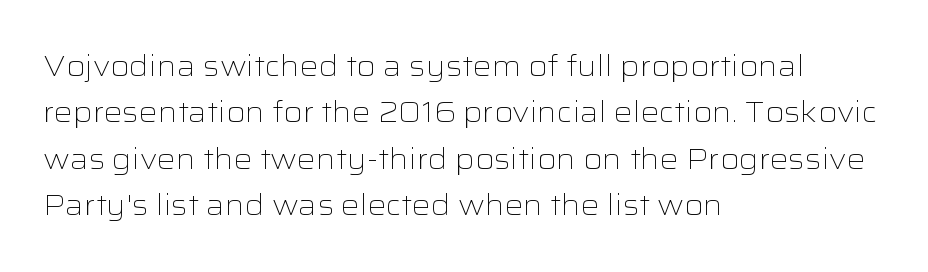
{"serif": "no", "italic": "no", "bold": "no", "weight": "light", "width": "wide", "stroke_contrast": "low", "x_height": "medium", "monospaced": "no", "underline": "no", "align": "left", "line_spacing": "normal", "line_spacing_ratio": 1.6, "letter_spacing": "normal", "letter_spacing_em": 0.0, "glyph_px": 29}
